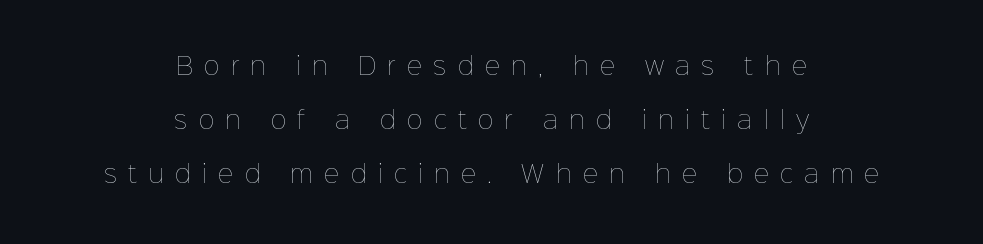
Q: Is the text bold? A: No.
Q: Is the text italic (slanted)? A: No, it is upright.
Q: Is the text underlined? A: No.
Q: How is the paragraph aligned? A: Centered.
Q: Is the spacing between letters normal or unusually wide? A: Unusually wide.
Q: Is the spacing between lines tight, normal or loose? A: Loose.
